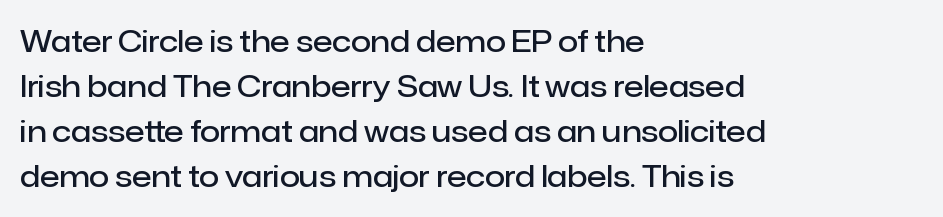
Q: Is the text bold? A: Semi-bold.
Q: Is the text italic (slanted)? A: No, it is upright.
Q: Is the typeface a serif or a sans-serif typeface? A: Sans-serif.
Q: Is the text underlined? A: No.
Q: How is the paragraph aligned? A: Left-aligned.
Q: Is the spacing between letters normal or unusually wide? A: Normal.
Q: Is the spacing between lines tight, normal or loose? A: Normal.
Q: Width (condensed, normal, or wide)? A: Normal.
Q: Stroke contrast? A: Low.
Q: x-height? A: Medium.
Q: Monospaced? A: No.
